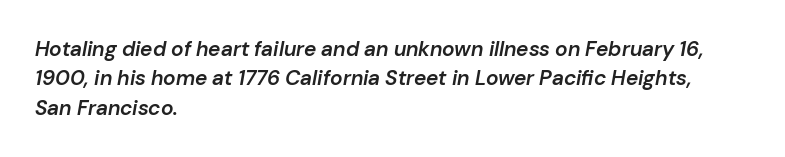
Q: Is the text bold? A: Semi-bold.
Q: Is the text italic (slanted)? A: Yes, it leans right by about 10 degrees.
Q: Is the text underlined? A: No.
Q: How is the paragraph aligned? A: Left-aligned.
Q: Is the spacing between letters normal or unusually wide? A: Normal.
Q: Is the spacing between lines tight, normal or loose? A: Normal.
